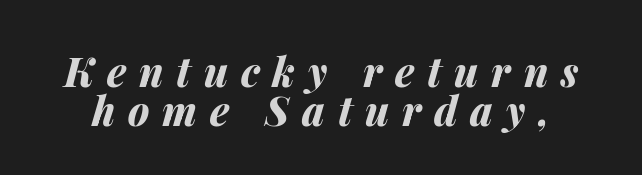
Q: Is the text bold? A: Yes.
Q: Is the text italic (slanted)? A: Yes, it leans right by about 14 degrees.
Q: Is the text underlined? A: No.
Q: Is the spacing between letters normal or unusually wide? A: Unusually wide.
Q: Is the spacing between lines tight, normal or loose? A: Tight.
Q: Width (condensed, normal, or wide)? A: Normal.
Q: Stroke contrast? A: Medium.
Q: x-height? A: Medium.
Q: Monospaced? A: No.
